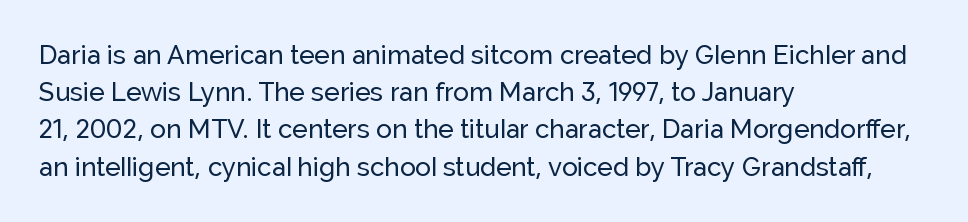
{"italic": "no", "underline": "no", "align": "left", "line_spacing": "normal", "line_spacing_ratio": 1.43, "letter_spacing": "normal", "letter_spacing_em": 0.0, "glyph_px": 26}
